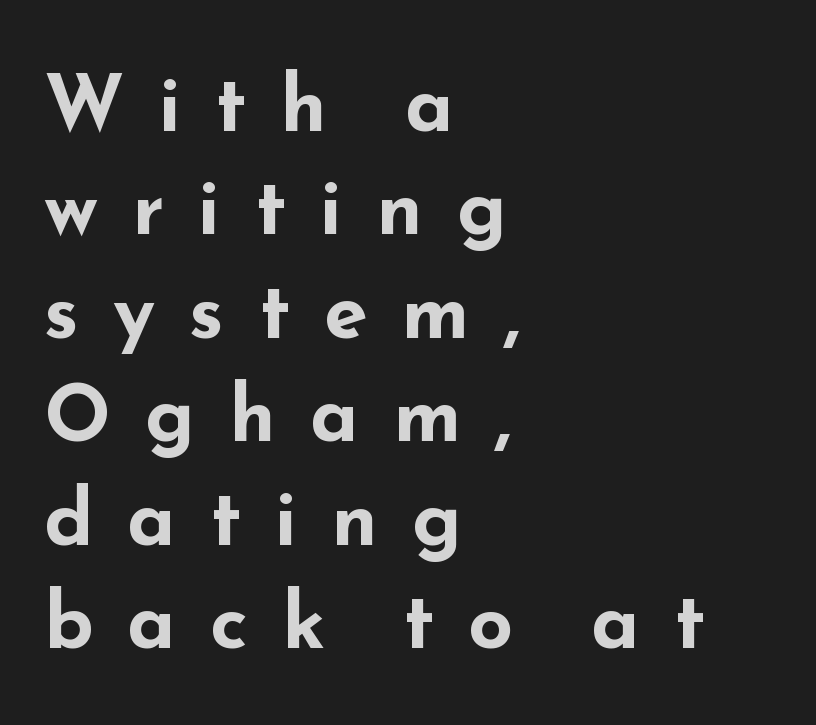
The image shows 79 px bold, wide sans-serif type, upright; set left-aligned, normal line spacing (1.31x), unusually wide letter spacing (+0.43 em), not underlined; low stroke contrast and a small x-height.
